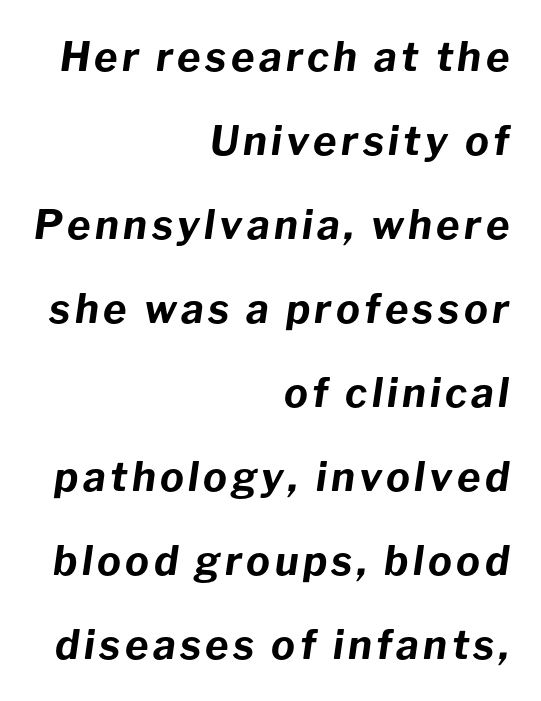
{"italic": "yes", "lean": "right", "slant_degrees": 8, "bold": "yes", "weight": "bold", "width": "normal", "stroke_contrast": "low", "x_height": "medium", "monospaced": "no", "underline": "no", "align": "right", "line_spacing": "loose", "line_spacing_ratio": 2.1, "glyph_px": 40}
